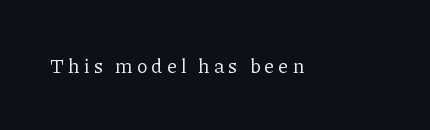
Q: Is the text bold? A: No.
Q: Is the text italic (slanted)? A: No, it is upright.
Q: Is the text underlined? A: No.
Q: Is the spacing between letters normal or unusually wide? A: Unusually wide.
